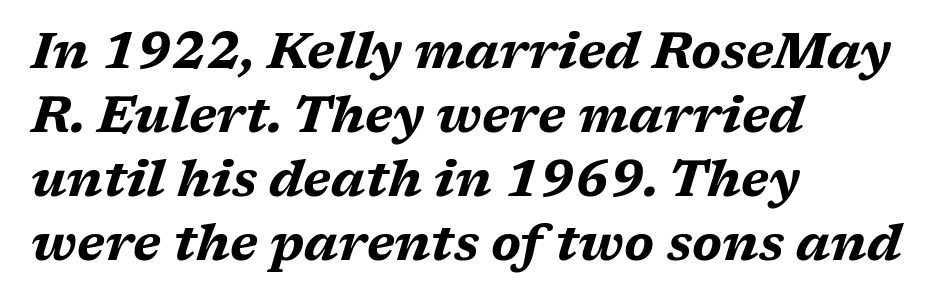
Q: Is the text bold? A: Yes.
Q: Is the text italic (slanted)? A: Yes, it leans right by about 17 degrees.
Q: Is the text underlined? A: No.
Q: How is the paragraph aligned? A: Left-aligned.
Q: Is the spacing between letters normal or unusually wide? A: Normal.
Q: Is the spacing between lines tight, normal or loose? A: Normal.
Q: Width (condensed, normal, or wide)? A: Wide.
Q: Stroke contrast? A: Medium.
Q: x-height? A: Medium.
Q: Monospaced? A: No.
